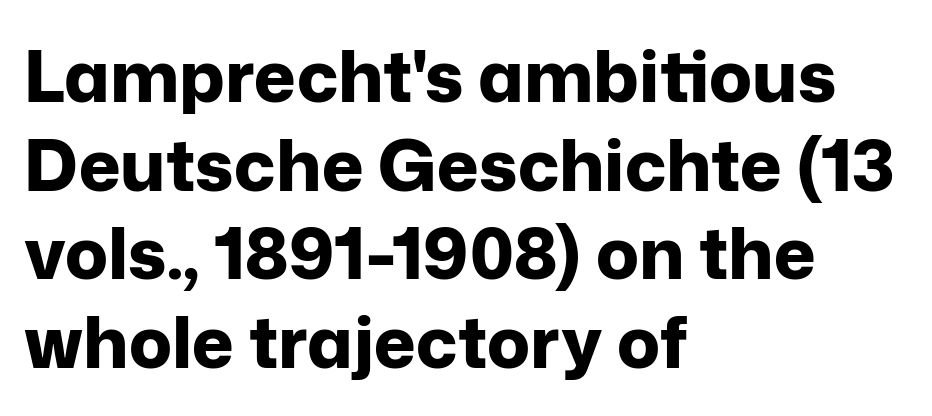
Type without underlining. Unlike italic type, these characters show no tilt at all. Line spacing here is normal. I'd call this a sans setting — the letters go barefoot. Horizontal alignment here is leftward, the default for most running prose. Tracking here is standard; glyphs follow each other at the usual distance.
